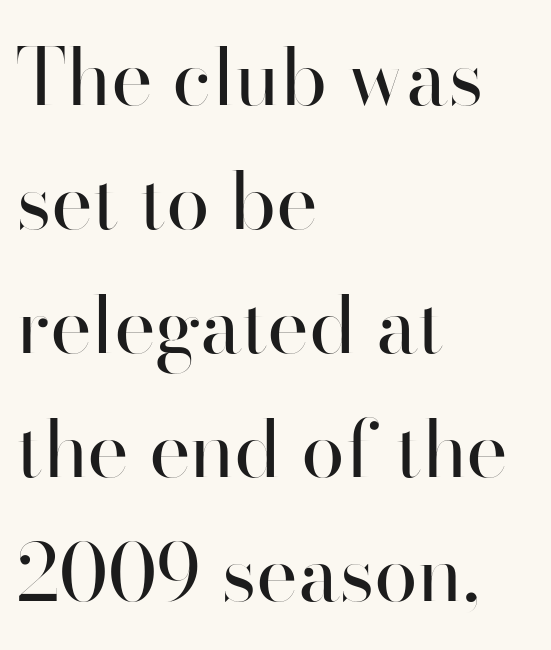
Q: Is the text bold? A: No.
Q: Is the text italic (slanted)? A: No, it is upright.
Q: Is the typeface a serif or a sans-serif typeface? A: Sans-serif.
Q: Is the text underlined? A: No.
Q: How is the paragraph aligned? A: Left-aligned.
Q: Is the spacing between letters normal or unusually wide? A: Normal.
Q: Is the spacing between lines tight, normal or loose? A: Normal.
Q: Width (condensed, normal, or wide)? A: Normal.
Q: Stroke contrast? A: High.
Q: x-height? A: Small.
Q: Monospaced? A: No.
